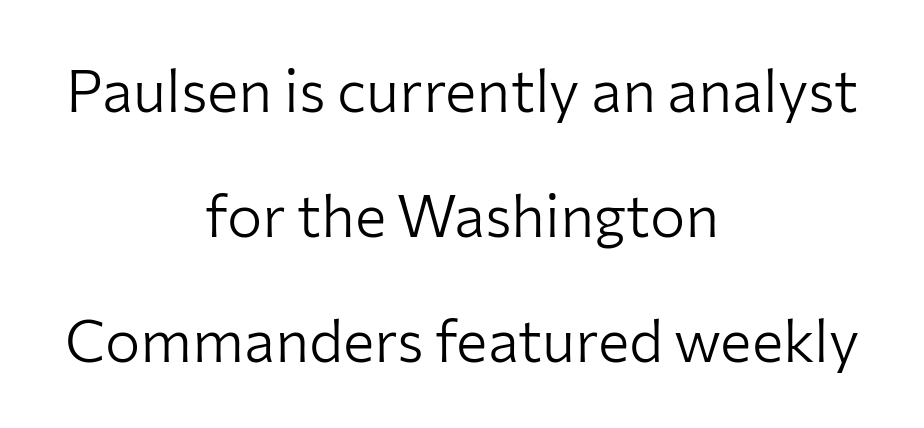
Q: Is the text bold? A: No.
Q: Is the text italic (slanted)? A: No, it is upright.
Q: Is the typeface a serif or a sans-serif typeface? A: Sans-serif.
Q: Is the text underlined? A: No.
Q: How is the paragraph aligned? A: Centered.
Q: Is the spacing between letters normal or unusually wide? A: Normal.
Q: Is the spacing between lines tight, normal or loose? A: Loose.
Q: Width (condensed, normal, or wide)? A: Normal.
Q: Stroke contrast? A: Low.
Q: x-height? A: Medium.
Q: Monospaced? A: No.
